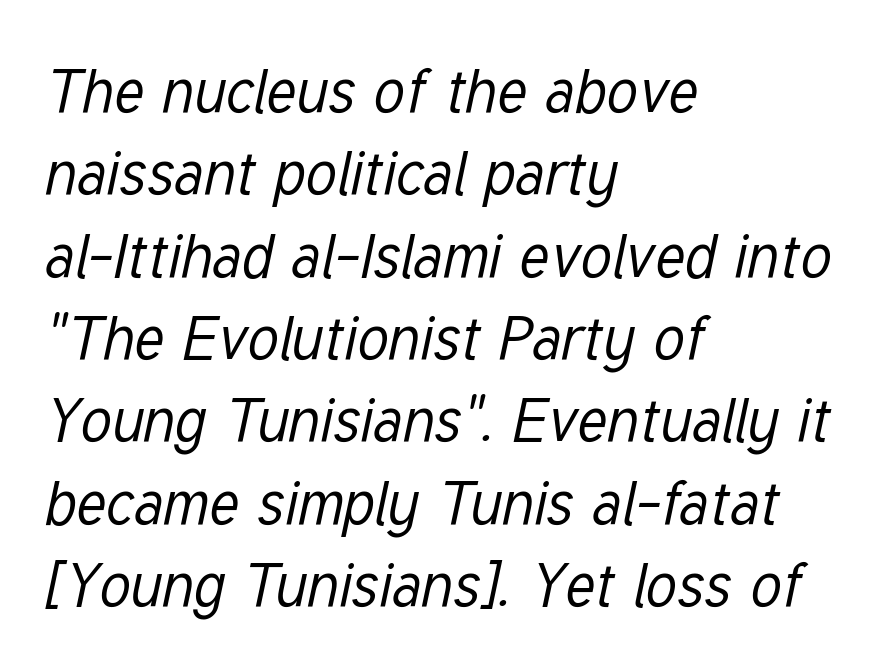
Vertically, the passage feels balanced, rows spaced as you'd expect. Default kerning and tracking; the words read as compact shapes. Note the varied advance widths — an 'i' is clearly narrower than an 'm'. No extra ink here — the face is not bold. Any mark beneath the type? The region is blank. This sample uses an oblique cut, with every glyph tilted off the vertical.
